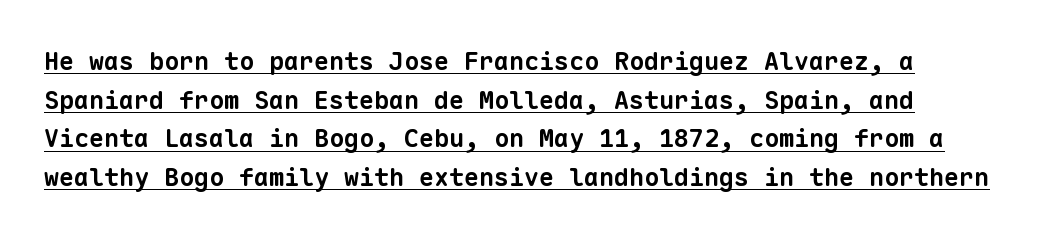
{"bold": "yes", "underline": "yes", "align": "left", "line_spacing": "normal", "line_spacing_ratio": 1.55, "letter_spacing": "normal", "letter_spacing_em": 0.0, "glyph_px": 25}
